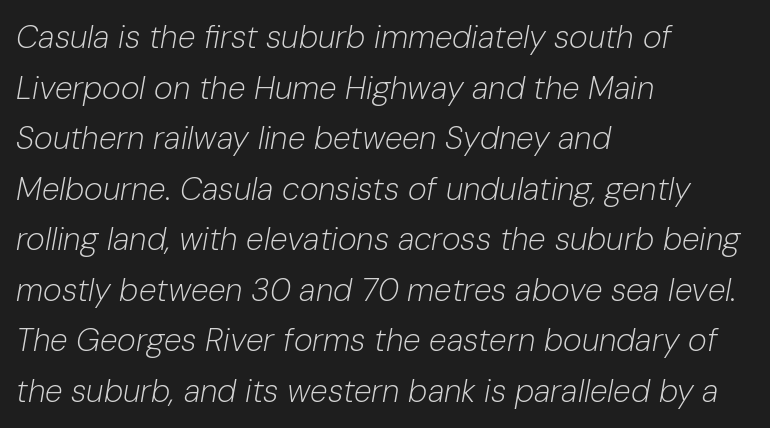
{"italic": "yes", "lean": "right", "slant_degrees": 10, "bold": "no", "weight": "light", "width": "normal", "stroke_contrast": "low", "x_height": "medium", "monospaced": "no", "underline": "no", "align": "left", "line_spacing": "normal", "line_spacing_ratio": 1.58, "letter_spacing": "normal", "letter_spacing_em": 0.0, "glyph_px": 32}
